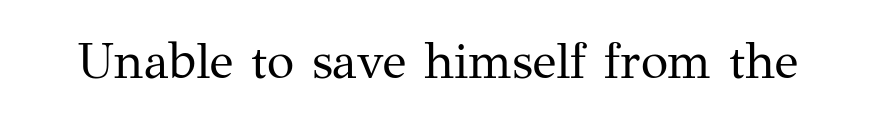
Q: Is the text bold? A: No.
Q: Is the text italic (slanted)? A: No, it is upright.
Q: Is the typeface a serif or a sans-serif typeface? A: Serif.
Q: Is the text underlined? A: No.
Q: Is the spacing between letters normal or unusually wide? A: Normal.
Q: Width (condensed, normal, or wide)? A: Normal.
Q: Stroke contrast? A: Medium.
Q: x-height? A: Medium.
Q: Monospaced? A: No.
